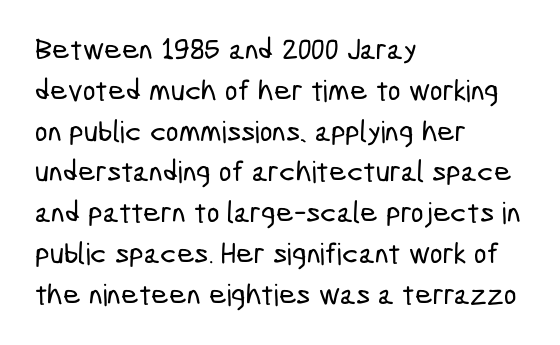
Q: Is the typeface a serif or a sans-serif typeface? A: Sans-serif.
Q: Is the text underlined? A: No.
Q: How is the paragraph aligned? A: Left-aligned.
Q: Is the spacing between letters normal or unusually wide? A: Normal.
Q: Is the spacing between lines tight, normal or loose? A: Normal.
Q: Width (condensed, normal, or wide)? A: Condensed.
Q: Stroke contrast? A: Low.
Q: x-height? A: Medium.
Q: Monospaced? A: No.
